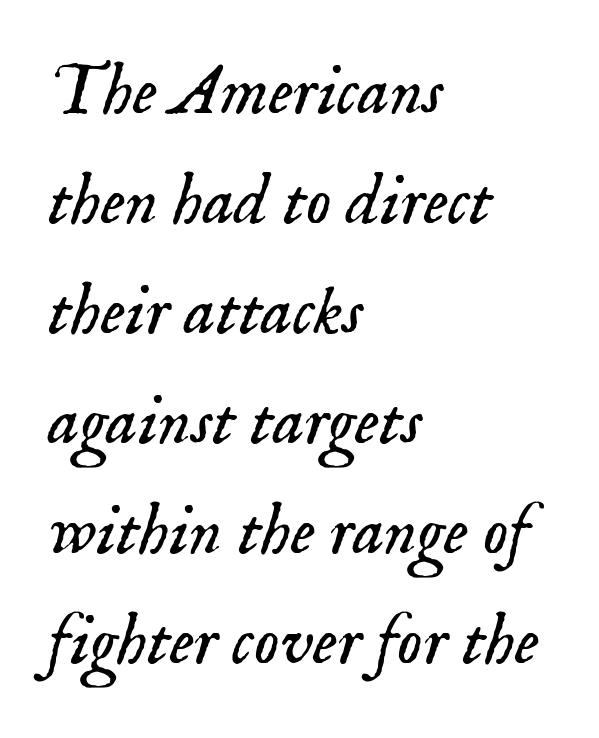
Letters rest on an invisible, unmarked baseline. The space between consecutive lines is moderate. The ragged edge is on the right, which tells us the setting is flush left. Notice how the stems are inclined rather than vertical — that's the hallmark of italics. Letterform terminals end in serifs throughout the passage.
